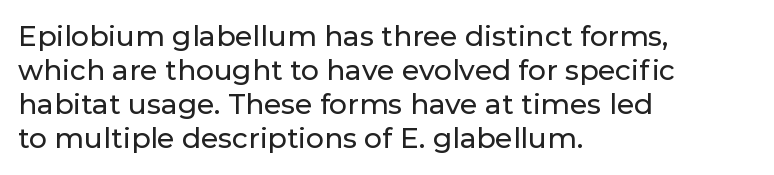
Q: Is the text italic (slanted)? A: No, it is upright.
Q: Is the typeface a serif or a sans-serif typeface? A: Sans-serif.
Q: Is the text underlined? A: No.
Q: How is the paragraph aligned? A: Left-aligned.
Q: Is the spacing between letters normal or unusually wide? A: Normal.
Q: Width (condensed, normal, or wide)? A: Normal.
Q: Stroke contrast? A: Low.
Q: x-height? A: Medium.
Q: Monospaced? A: No.
